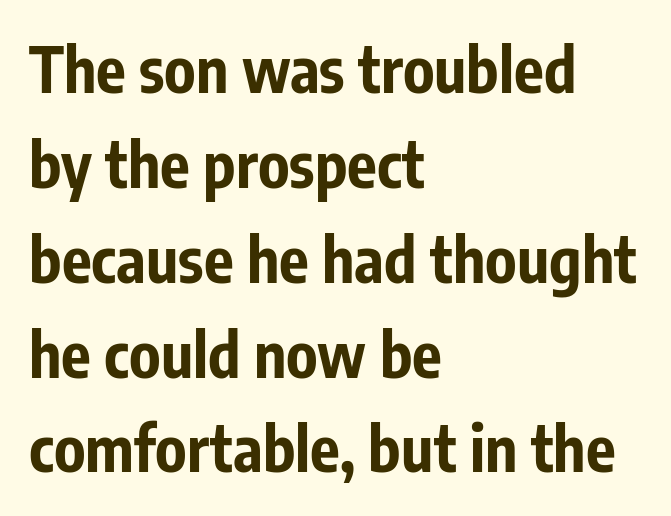
A student would call this left alignment; a typographer would say flush left, rag right. Clear beneath every line of the passage. You can tell it's not italic because the verticals are truly vertical. Bold? Absolutely — the strokes are thick and heavy.
